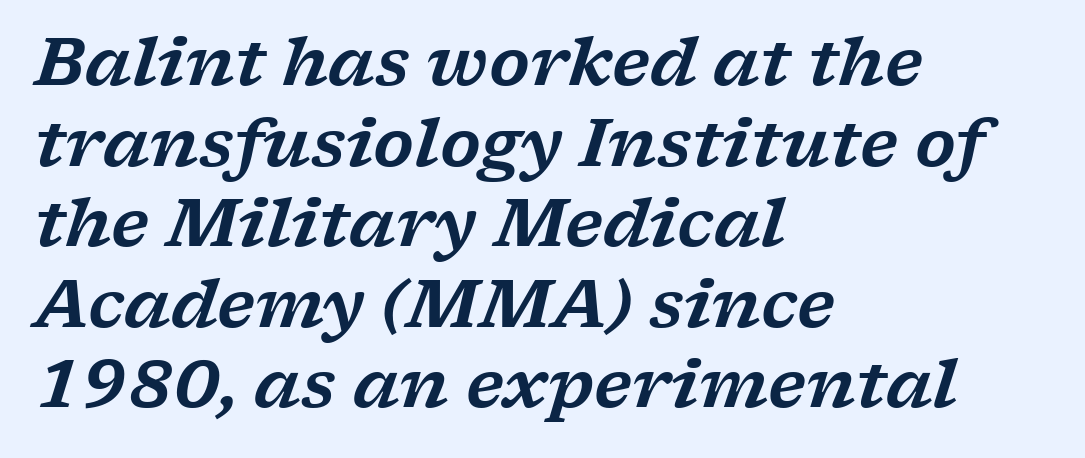
{"serif": "yes", "italic": "yes", "lean": "right", "slant_degrees": 17, "width": "wide", "stroke_contrast": "low", "x_height": "medium", "monospaced": "no", "underline": "no", "align": "left", "line_spacing_ratio": 1.22, "letter_spacing": "normal", "letter_spacing_em": 0.0, "glyph_px": 66}
